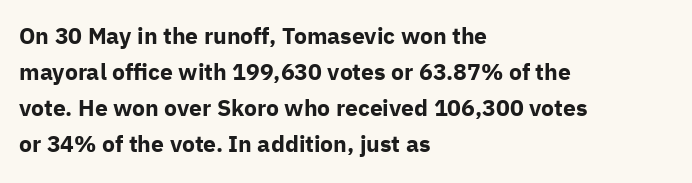
The image shows 23 px bold type, upright; set left-aligned, normal line spacing (1.57x), normal letter spacing, not underlined.
